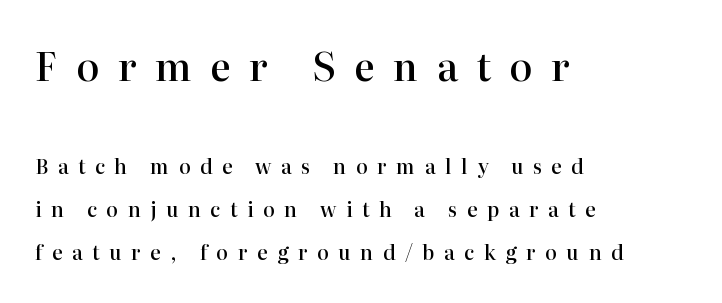
If you squint, the top block still reads clearly — it's the larger of the two. Unlike italic type, these characters show no tilt at all. The string is rendered with underlining switched off. Unlike a clean sans, this face finishes its strokes with serifs.
